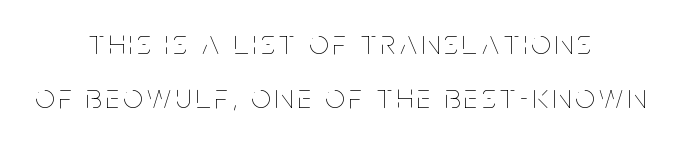
The image shows 34 px thin, condensed type, upright; set centered, normal line spacing (1.6x), not underlined; low stroke contrast and a large x-height.
